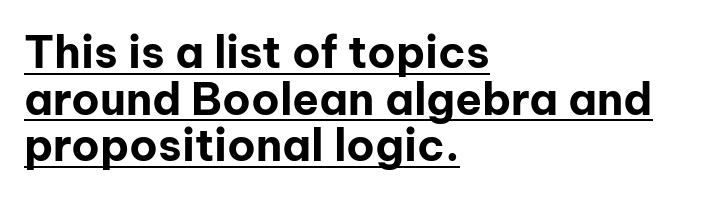
{"serif": "no", "italic": "no", "bold": "yes", "weight": "bold", "width": "normal", "stroke_contrast": "low", "x_height": "medium", "monospaced": "no", "underline": "yes", "align": "left", "line_spacing": "tight", "line_spacing_ratio": 1.06, "letter_spacing": "normal", "letter_spacing_em": 0.0, "glyph_px": 44}
